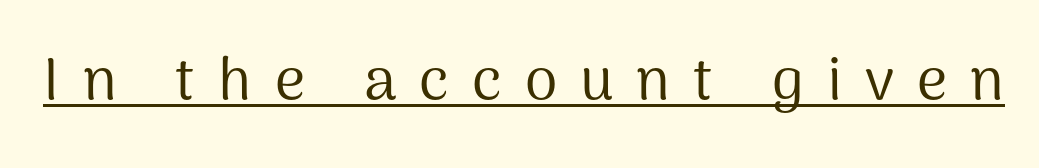
Q: Is the text bold? A: No.
Q: Is the text italic (slanted)? A: No, it is upright.
Q: Is the typeface a serif or a sans-serif typeface? A: Sans-serif.
Q: Is the text underlined? A: Yes.
Q: Is the spacing between letters normal or unusually wide? A: Unusually wide.
Q: Width (condensed, normal, or wide)? A: Normal.
Q: Stroke contrast? A: Medium.
Q: x-height? A: Medium.
Q: Monospaced? A: No.
